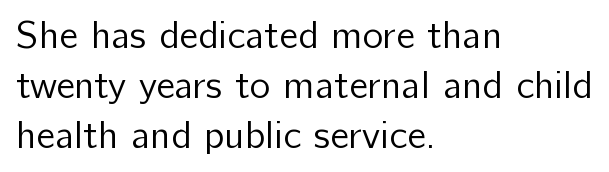
Summary of vertical rhythm: regular, with standard interline spacing. The strokes are not fattened; the text isn't bold. Visually the block forms a straight wall on the left and a jagged coastline on the right. Tracking here is standard; glyphs follow each other at the usual distance. The baseline area is clear. Notice how the stems are strictly vertical — no italics here.
